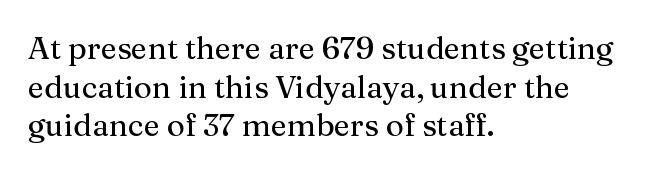
{"serif": "yes", "italic": "no", "width": "normal", "stroke_contrast": "medium", "x_height": "medium", "monospaced": "no", "underline": "no", "align": "left", "line_spacing": "normal", "line_spacing_ratio": 1.25, "letter_spacing": "normal", "letter_spacing_em": 0.0, "glyph_px": 31}
